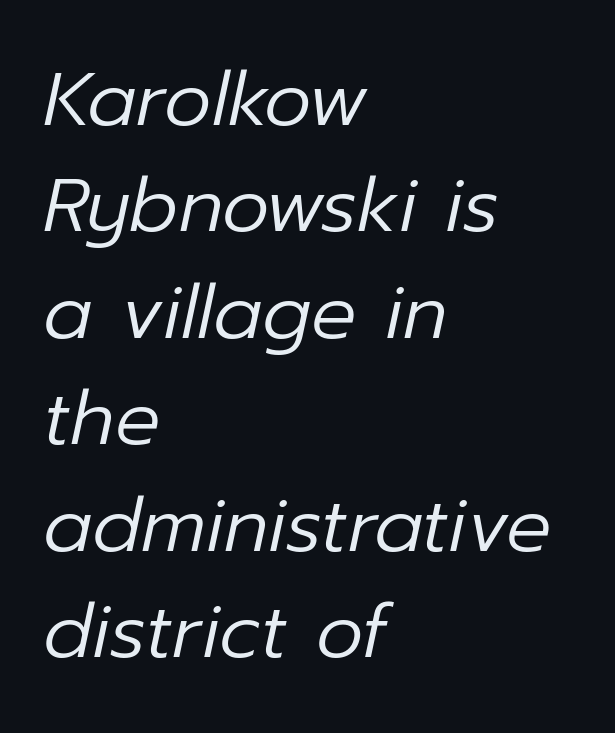
Q: Is the text bold? A: No.
Q: Is the text italic (slanted)? A: Yes, it leans right by about 12 degrees.
Q: Is the text underlined? A: No.
Q: How is the paragraph aligned? A: Left-aligned.
Q: Is the spacing between letters normal or unusually wide? A: Normal.
Q: Is the spacing between lines tight, normal or loose? A: Normal.
Q: Width (condensed, normal, or wide)? A: Normal.
Q: Stroke contrast? A: Low.
Q: x-height? A: Medium.
Q: Monospaced? A: No.
